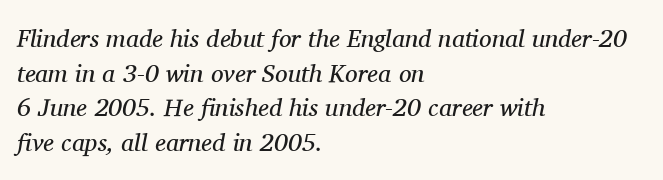
The setting favours the left margin, as ordinary paragraphs usually do. This sample uses an oblique cut, with every glyph tilted off the vertical. Quick note: interline space is typical. The rendering keeps characters at their native spacing. Descender tails drop into unmarked territory.
